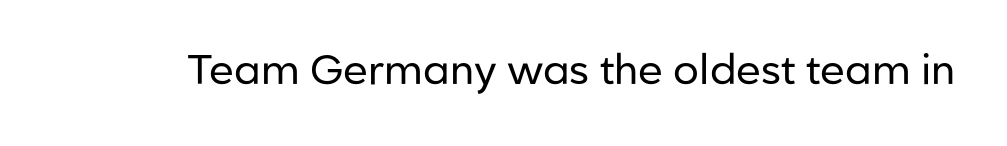
Q: Is the text bold? A: No.
Q: Is the text italic (slanted)? A: No, it is upright.
Q: Is the typeface a serif or a sans-serif typeface? A: Sans-serif.
Q: Is the text underlined? A: No.
Q: Is the spacing between letters normal or unusually wide? A: Normal.
Q: Width (condensed, normal, or wide)? A: Normal.
Q: Stroke contrast? A: Low.
Q: x-height? A: Medium.
Q: Monospaced? A: No.
